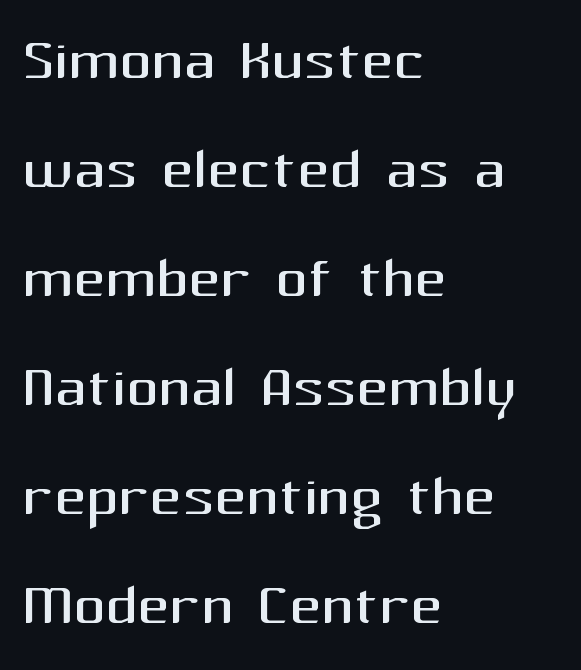
Q: Is the text bold? A: No.
Q: Is the text italic (slanted)? A: No, it is upright.
Q: Is the typeface a serif or a sans-serif typeface? A: Sans-serif.
Q: Is the text underlined? A: No.
Q: How is the paragraph aligned? A: Left-aligned.
Q: Is the spacing between letters normal or unusually wide? A: Normal.
Q: Is the spacing between lines tight, normal or loose? A: Normal.
Q: Width (condensed, normal, or wide)? A: Normal.
Q: Stroke contrast? A: Medium.
Q: x-height? A: Medium.
Q: Monospaced? A: No.
